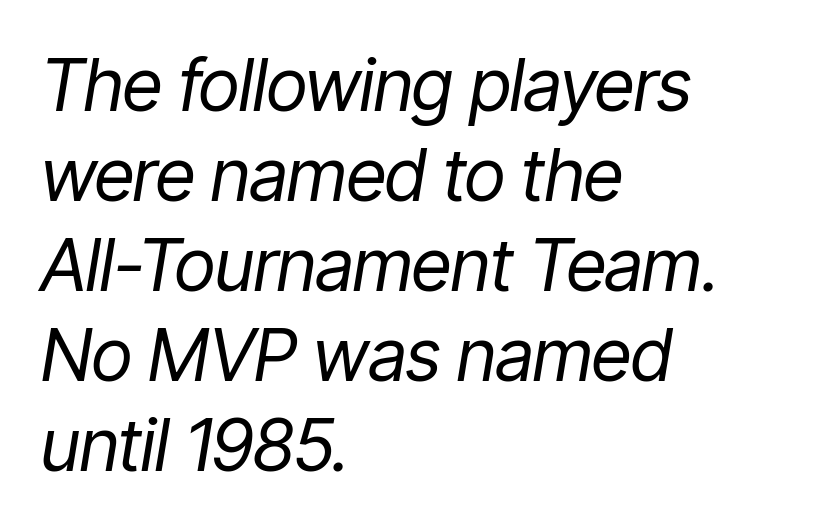
It's the slanting kind of type. Stem width sits at or under what a default text font uses. The space between consecutive lines is moderate. A student would call this left alignment; a typographer would say flush left, rag right.
